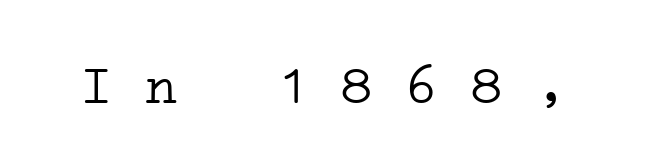
The image shows 54 px light, wide serif type, monospaced; set normal letter spacing, not underlined; low stroke contrast and a medium x-height.
